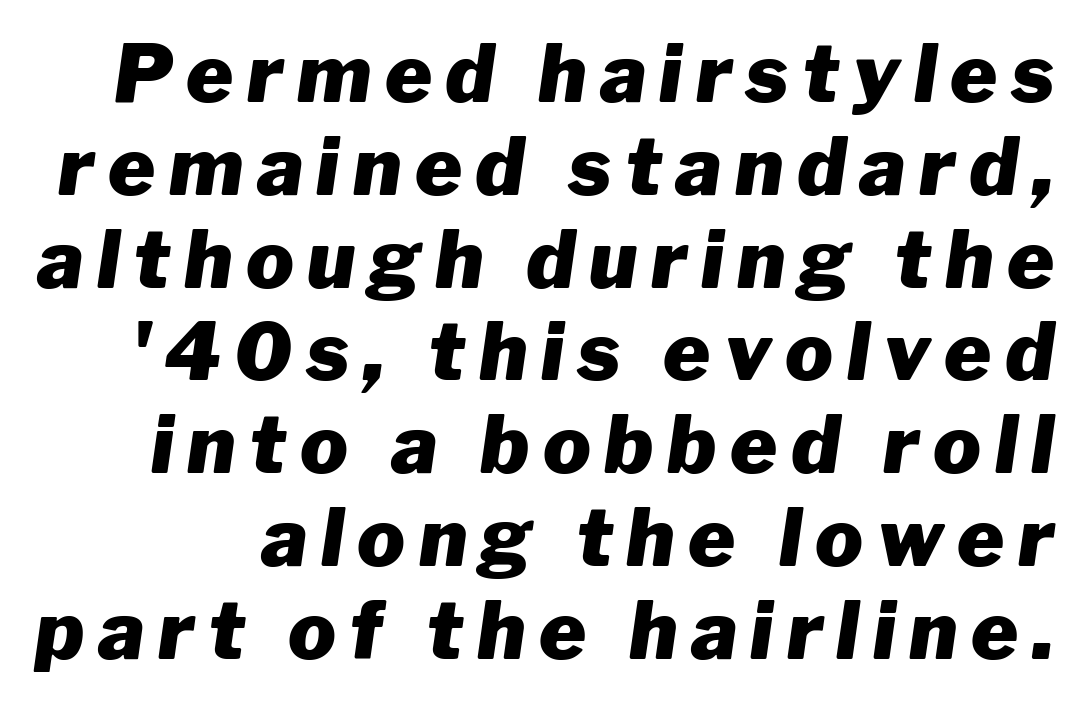
{"italic": "yes", "lean": "right", "slant_degrees": 8, "bold": "yes", "weight": "heavy", "width": "normal", "stroke_contrast": "low", "x_height": "medium", "monospaced": "no", "underline": "no", "line_spacing_ratio": 1.16, "glyph_px": 80}
